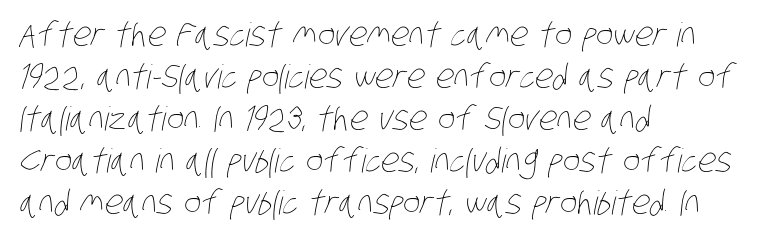
{"bold": "no", "weight": "thin", "width": "condensed", "stroke_contrast": "low", "x_height": "large", "monospaced": "no", "underline": "no", "align": "left", "line_spacing": "normal", "line_spacing_ratio": 1.27, "letter_spacing": "normal", "letter_spacing_em": 0.0, "glyph_px": 33}
